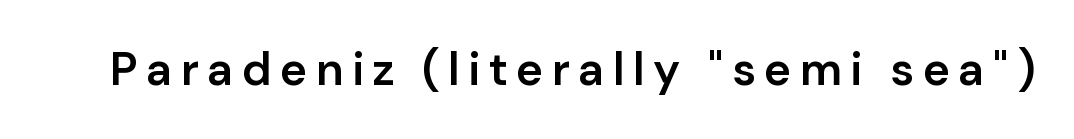
Q: Is the text bold? A: Semi-bold.
Q: Is the text italic (slanted)? A: No, it is upright.
Q: Is the typeface a serif or a sans-serif typeface? A: Sans-serif.
Q: Is the text underlined? A: No.
Q: Width (condensed, normal, or wide)? A: Normal.
Q: Stroke contrast? A: Low.
Q: x-height? A: Medium.
Q: Monospaced? A: No.
